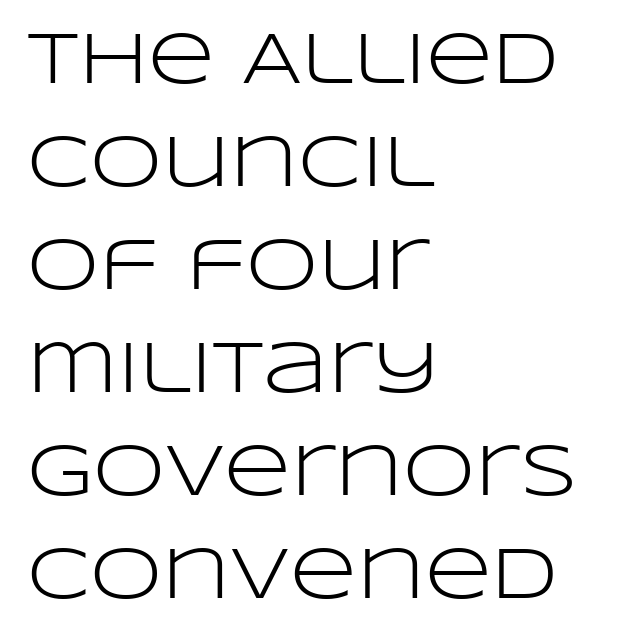
Q: Is the text bold? A: No.
Q: Is the text italic (slanted)? A: No, it is upright.
Q: Is the typeface a serif or a sans-serif typeface? A: Sans-serif.
Q: Is the text underlined? A: No.
Q: How is the paragraph aligned? A: Left-aligned.
Q: Is the spacing between letters normal or unusually wide? A: Normal.
Q: Is the spacing between lines tight, normal or loose? A: Normal.
Q: Width (condensed, normal, or wide)? A: Wide.
Q: Stroke contrast? A: Low.
Q: x-height? A: Large.
Q: Monospaced? A: No.
